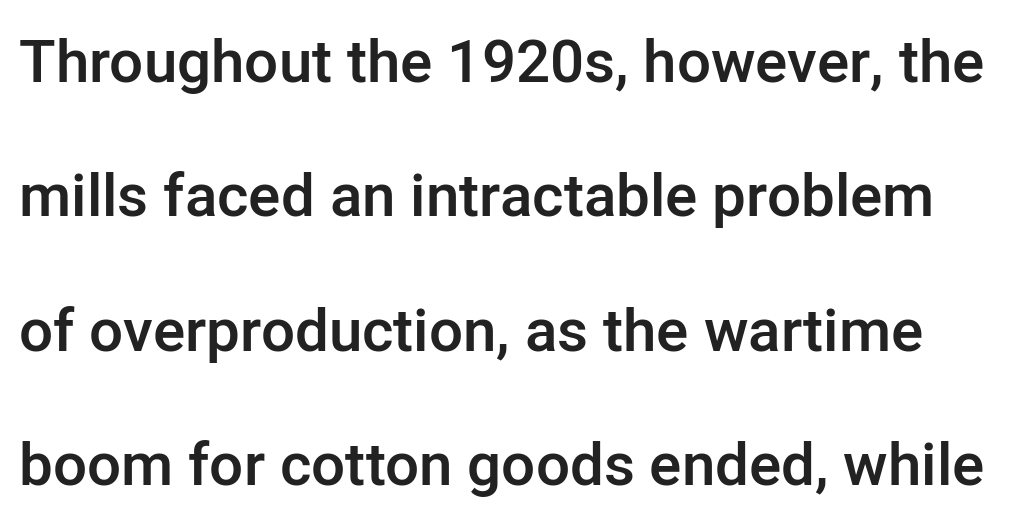
{"serif": "no", "italic": "no", "bold": "semi", "weight": "semibold", "width": "normal", "stroke_contrast": "low", "x_height": "medium", "monospaced": "no", "underline": "no", "line_spacing": "loose", "line_spacing_ratio": 2.24, "letter_spacing": "normal", "letter_spacing_em": 0.0, "glyph_px": 60}
